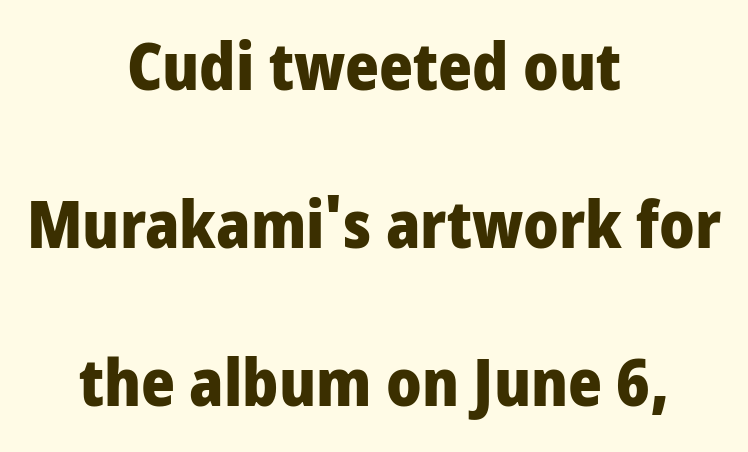
The image shows 65 px heavy, condensed sans-serif type, upright; set centered, loose line spacing (2.43x), normal letter spacing, not underlined; low stroke contrast and a large x-height.
